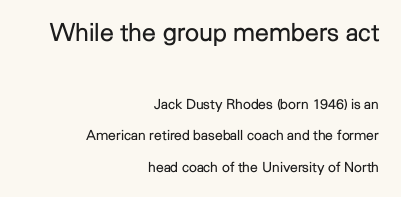
Type size steps down from the first block to the second. Stem width sits at or under what a default text font uses. The lines in this sample share a right terminus and differ only in where they begin. Tall strokes in this sample are plumb rather than angled.
